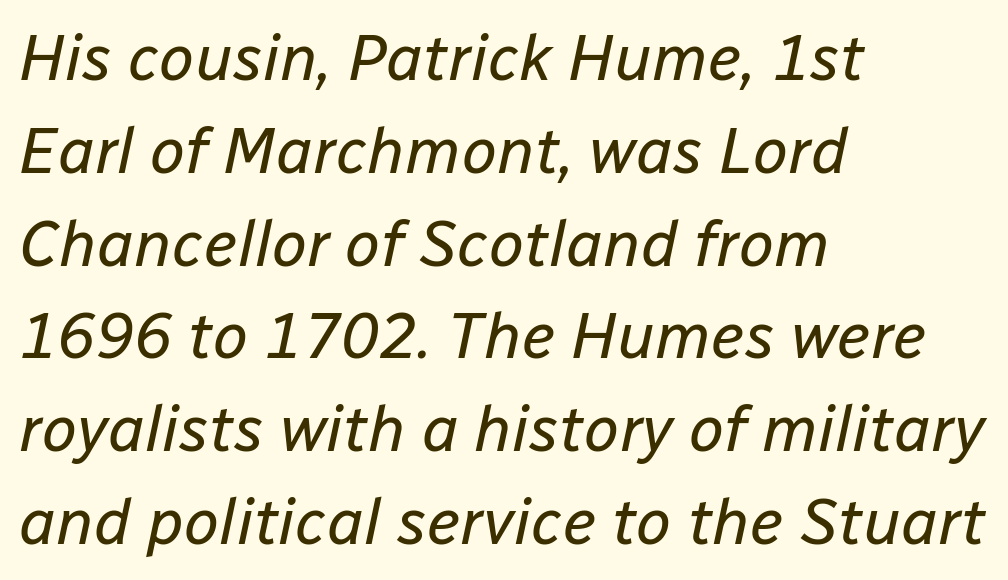
{"italic": "yes", "lean": "right", "slant_degrees": 12, "bold": "no", "weight": "regular", "width": "normal", "stroke_contrast": "low", "x_height": "medium", "monospaced": "no", "underline": "no", "align": "left", "line_spacing": "normal", "line_spacing_ratio": 1.45, "letter_spacing": "normal", "letter_spacing_em": 0.0, "glyph_px": 64}
